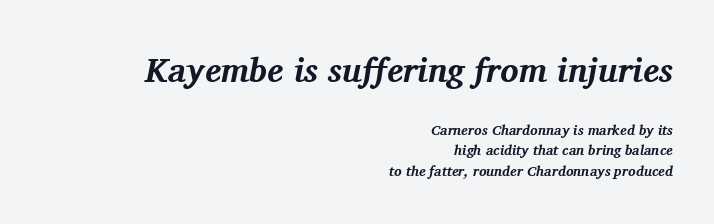
Q: Is the text bold? A: Yes.
Q: Is the text italic (slanted)? A: Yes, it leans right by about 11 degrees.
Q: Is the typeface a serif or a sans-serif typeface? A: Serif.
Q: Is the text underlined? A: No.
Q: How is the paragraph aligned? A: Right-aligned.
Q: Is the spacing between letters normal or unusually wide? A: Normal.
Q: Is the spacing between lines tight, normal or loose? A: Normal.
Q: Which block of text is set in a larger size, the first (top) or the second (bottom)? A: The first (top) one.
Q: Width (condensed, normal, or wide)? A: Normal.
Q: Stroke contrast? A: Medium.
Q: x-height? A: Medium.
Q: Monospaced? A: No.
